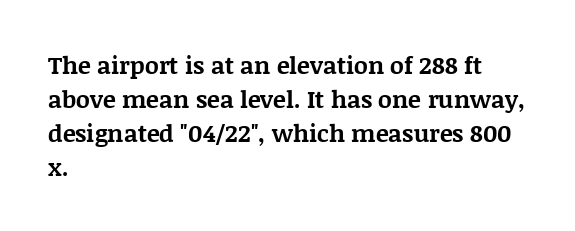
The image shows 24 px bold type, upright; set left-aligned, normal line spacing (1.41x), normal letter spacing, not underlined.
